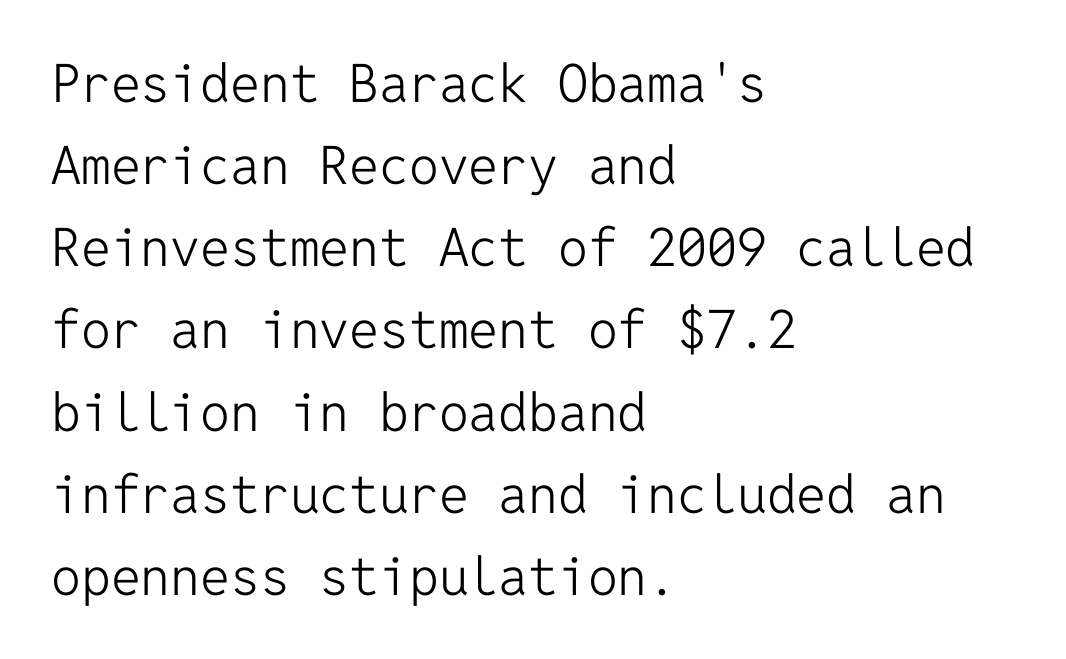
{"serif": "no", "italic": "no", "bold": "no", "weight": "light", "width": "normal", "stroke_contrast": "low", "x_height": "medium", "monospaced": "yes", "underline": "no", "align": "left", "line_spacing": "normal", "line_spacing_ratio": 1.55, "letter_spacing": "normal", "letter_spacing_em": 0.0, "glyph_px": 53}
